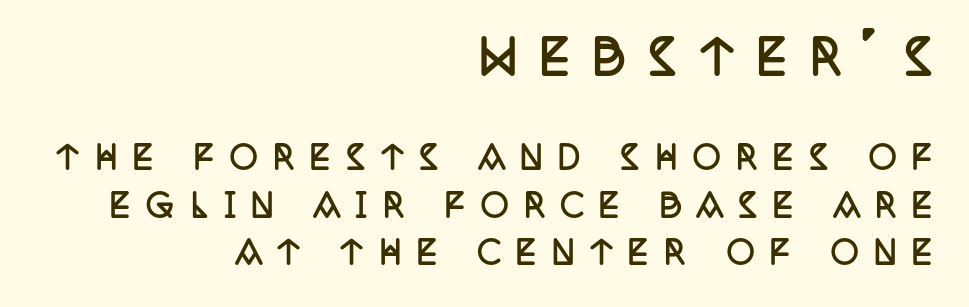
{"serif": "yes", "italic": "no", "bold": "yes", "weight": "semibold", "width": "condensed", "stroke_contrast": "low", "x_height": "large", "monospaced": "no", "underline": "no", "align": "right", "line_spacing": "normal", "line_spacing_ratio": 1.53, "letter_spacing": "wide", "letter_spacing_em": 0.49, "larger_block": "first", "size_ratio": 1.48, "glyph_px": 46}
